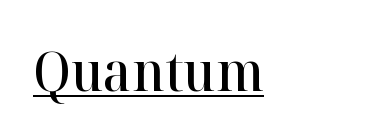
The image shows 54 px semibold serif type, upright; set normal letter spacing, underlined; high stroke contrast and a medium x-height.
